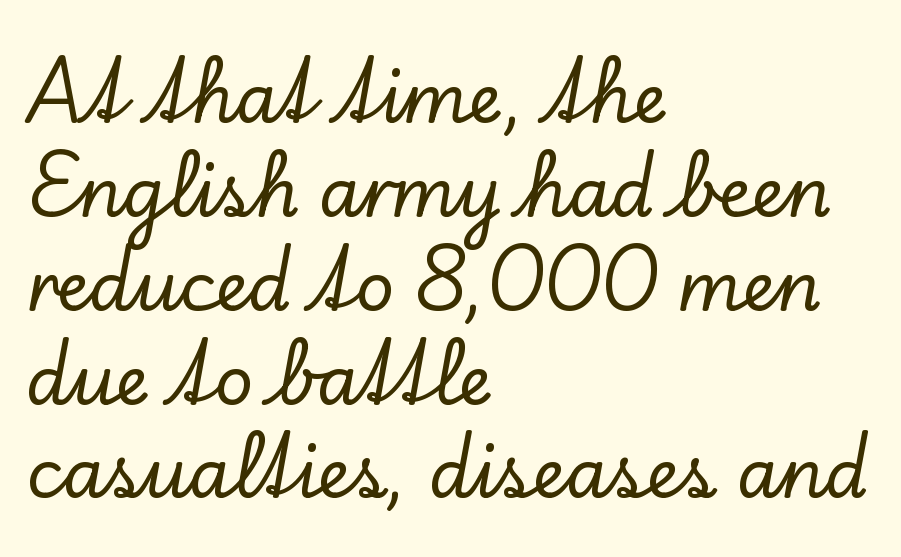
{"serif": "yes", "width": "normal", "stroke_contrast": "low", "x_height": "small", "monospaced": "no", "underline": "no", "align": "left", "line_spacing": "normal", "line_spacing_ratio": 1.38, "letter_spacing": "normal", "letter_spacing_em": 0.0, "glyph_px": 68}
